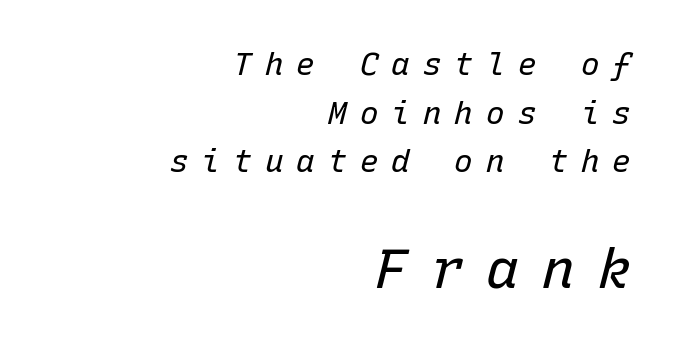
Q: Is the text bold? A: No.
Q: Is the text italic (slanted)? A: Yes, it leans right by about 15 degrees.
Q: Is the text underlined? A: No.
Q: How is the paragraph aligned? A: Right-aligned.
Q: Is the spacing between letters normal or unusually wide? A: Unusually wide.
Q: Is the spacing between lines tight, normal or loose? A: Normal.
Q: Which block of text is set in a larger size, the first (top) or the second (bottom)? A: The second (bottom) one.
Q: Width (condensed, normal, or wide)? A: Normal.
Q: Stroke contrast? A: Low.
Q: x-height? A: Medium.
Q: Monospaced? A: Yes.
